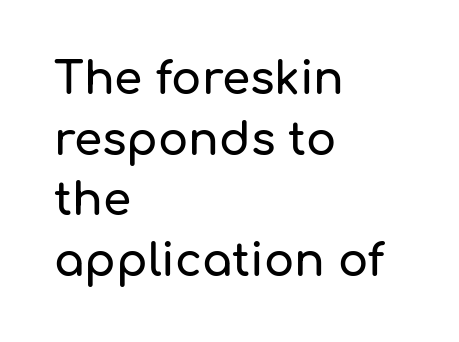
The image shows 45 px sans-serif type, upright; set left-aligned, normal line spacing (1.35x), normal letter spacing, not underlined; low stroke contrast and a medium x-height.
